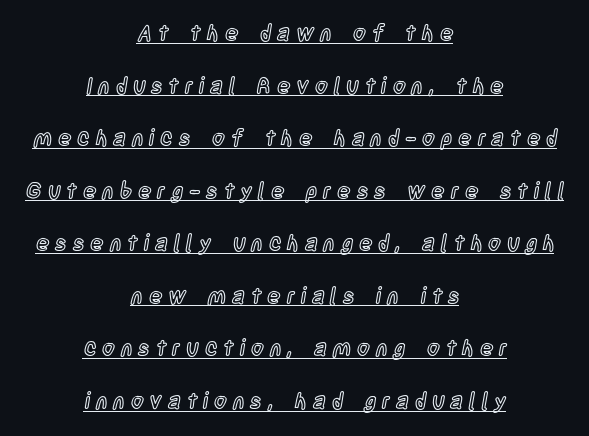
The image shows 22 px text type; set centered, loose line spacing (2.39x), unusually wide letter spacing (+0.27 em), underlined.
